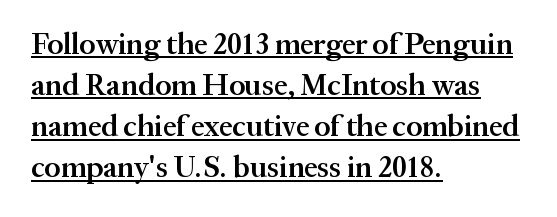
{"serif": "yes", "italic": "no", "bold": "semi", "weight": "semibold", "width": "normal", "stroke_contrast": "medium", "x_height": "medium", "monospaced": "no", "underline": "yes", "align": "left", "line_spacing": "normal", "line_spacing_ratio": 1.37, "letter_spacing": "normal", "letter_spacing_em": 0.0, "glyph_px": 30}
